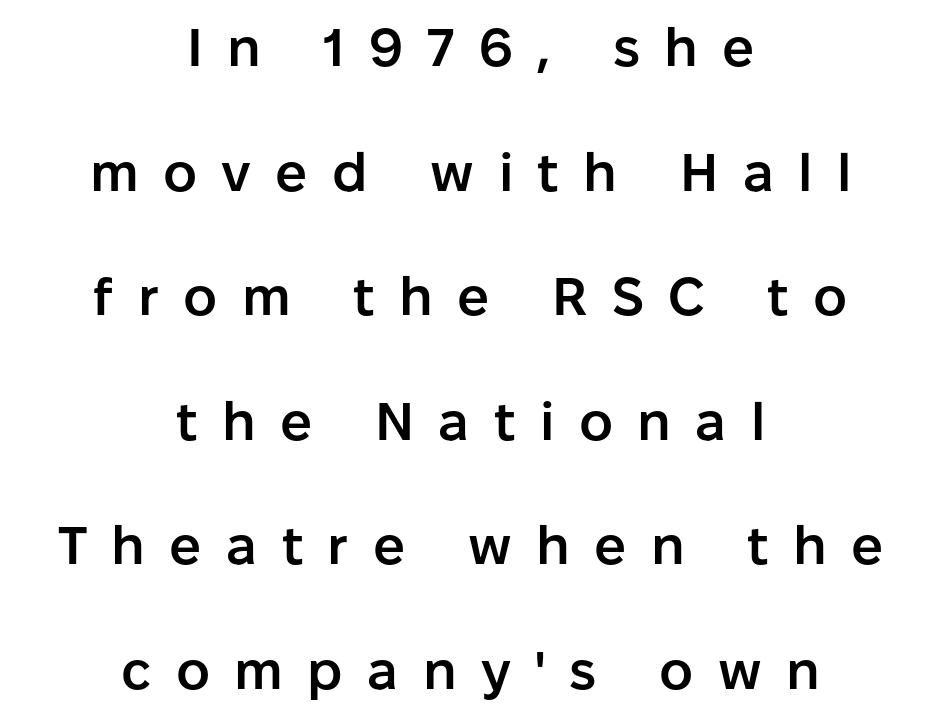
The image shows 53 px semibold sans-serif type, upright; set centered, loose line spacing (2.35x), unusually wide letter spacing (+0.46 em), not underlined; low stroke contrast and a medium x-height.
